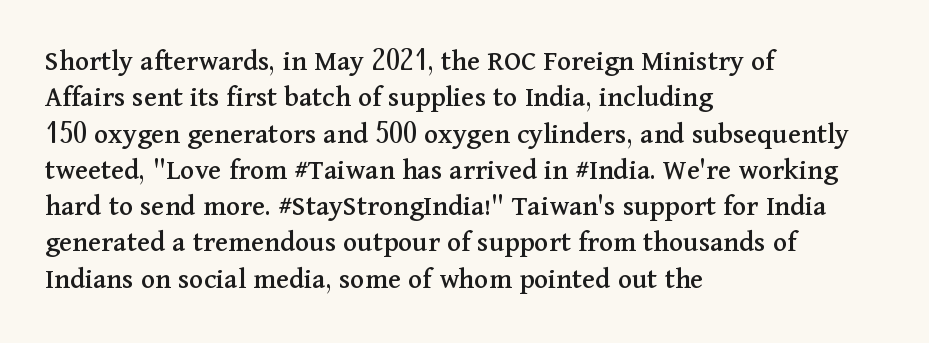
The image shows 30 px serif type, upright; set left-aligned, line spacing 1.21x, normal letter spacing, not underlined; medium stroke contrast and a medium x-height.
